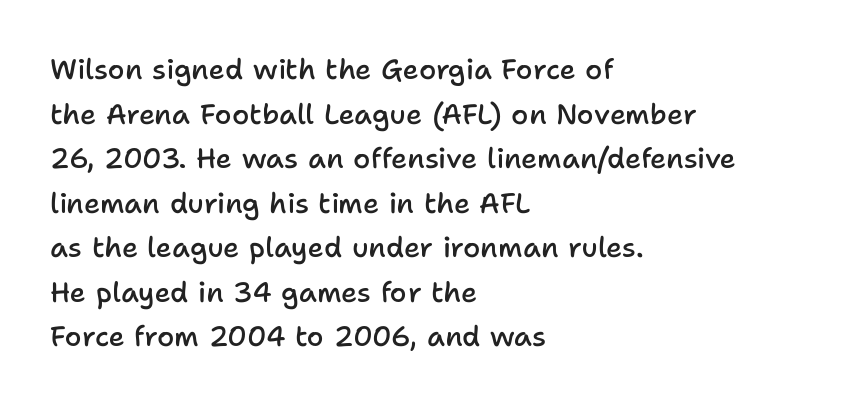
Q: Is the text bold? A: Semi-bold.
Q: Is the text italic (slanted)? A: No, it is upright.
Q: Is the typeface a serif or a sans-serif typeface? A: Sans-serif.
Q: Is the text underlined? A: No.
Q: How is the paragraph aligned? A: Left-aligned.
Q: Is the spacing between letters normal or unusually wide? A: Normal.
Q: Is the spacing between lines tight, normal or loose? A: Normal.
Q: Width (condensed, normal, or wide)? A: Normal.
Q: Stroke contrast? A: Low.
Q: x-height? A: Medium.
Q: Monospaced? A: No.
